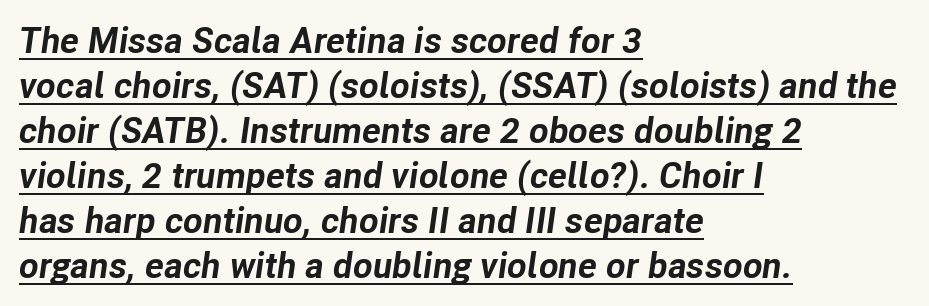
The image shows 36 px bold type, italic (leaning right); set left-aligned, normal line spacing (1.25x), normal letter spacing, underlined; low stroke contrast and a medium x-height.
